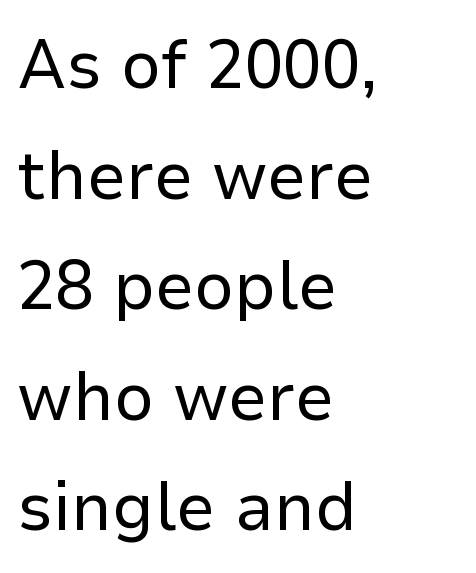
The image shows 70 px regular-weight sans-serif type, upright; set left-aligned, normal line spacing (1.58x), normal letter spacing, not underlined; low stroke contrast and a medium x-height.
